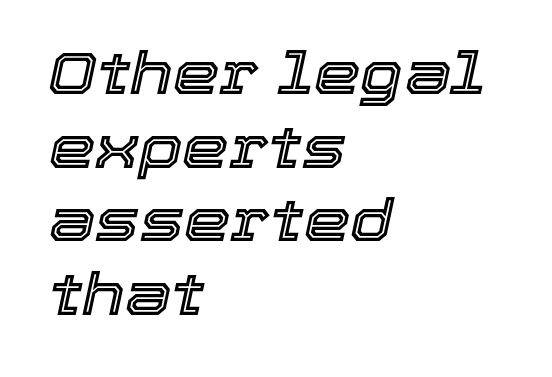
A student would call this left alignment; a typographer would say flush left, rag right. The lettering tilts uniformly, giving the passage an italic look. Type without underlining. The vertical gap from one line to the next is medium. Observe the ordinary spacing: letters are neighbours, not strangers. The face used here is proportionally spaced, like ordinary book or web type.
